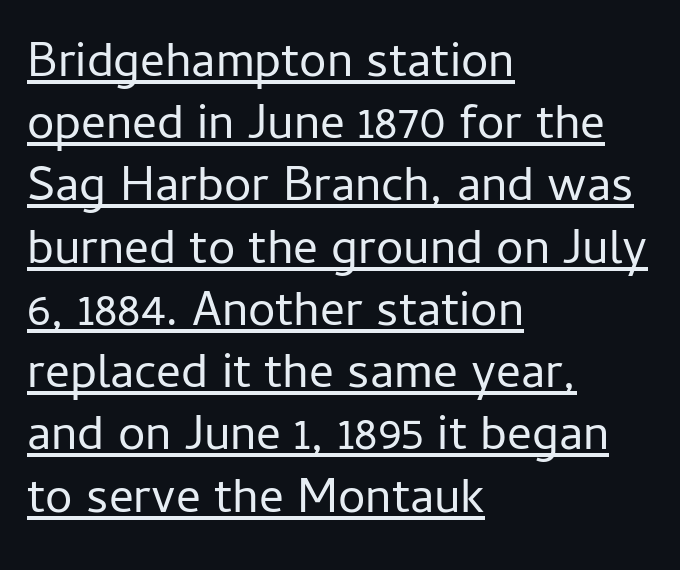
Q: Is the text bold? A: No.
Q: Is the text italic (slanted)? A: No, it is upright.
Q: Is the typeface a serif or a sans-serif typeface? A: Sans-serif.
Q: Is the text underlined? A: Yes.
Q: How is the paragraph aligned? A: Left-aligned.
Q: Is the spacing between letters normal or unusually wide? A: Normal.
Q: Is the spacing between lines tight, normal or loose? A: Normal.
Q: Width (condensed, normal, or wide)? A: Normal.
Q: Stroke contrast? A: Low.
Q: x-height? A: Medium.
Q: Monospaced? A: No.
